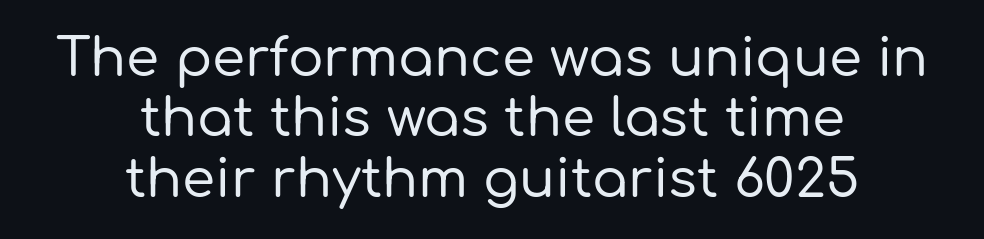
The image shows 53 px sans-serif type, upright; set centered, tight line spacing (1.14x), normal letter spacing, not underlined; low stroke contrast and a medium x-height.
